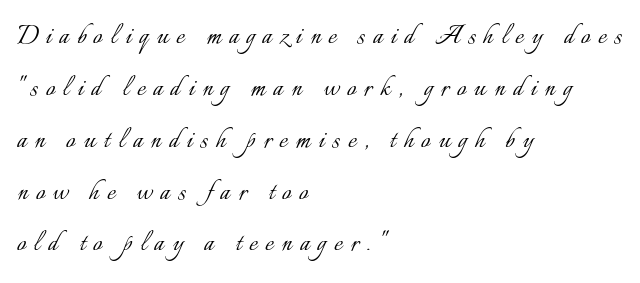
Q: Is the text bold? A: No.
Q: Is the text italic (slanted)? A: Yes.
Q: Is the text underlined? A: No.
Q: How is the paragraph aligned? A: Left-aligned.
Q: Is the spacing between letters normal or unusually wide? A: Unusually wide.
Q: Is the spacing between lines tight, normal or loose? A: Normal.
Q: Width (condensed, normal, or wide)? A: Normal.
Q: Stroke contrast? A: Low.
Q: x-height? A: Small.
Q: Monospaced? A: No.
